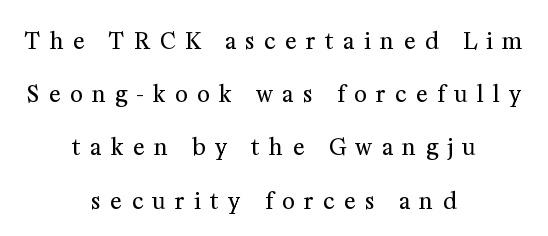
{"italic": "no", "bold": "no", "underline": "no", "align": "center", "line_spacing": "loose", "line_spacing_ratio": 2.42, "letter_spacing": "wide", "letter_spacing_em": 0.43, "glyph_px": 22}
